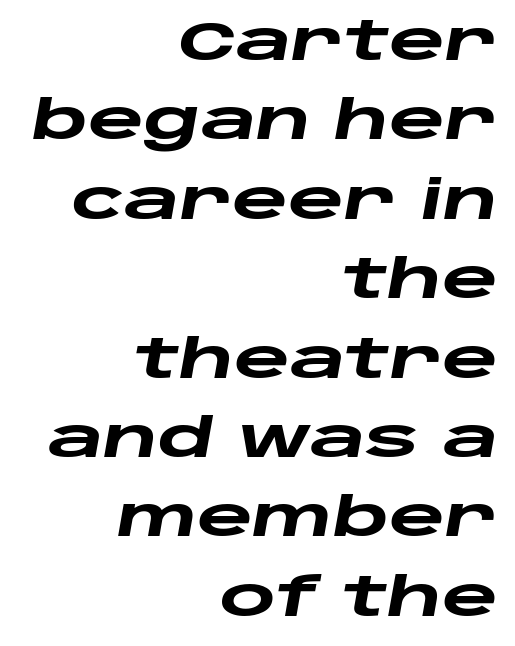
What's the leading like? Ordinary, nothing unusual. The rendering uses natural spacing where letterforms have individual widths. If you drew a line through each stem, it would be angled. Inter-character spacing is left at the font's built-in metrics.
